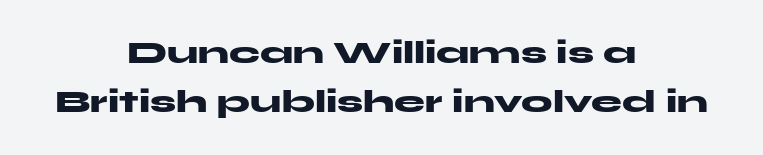
The image shows 31 px heavy, wide sans-serif type, upright; set centered, normal line spacing (1.57x), normal letter spacing, not underlined; medium stroke contrast and a medium x-height.
